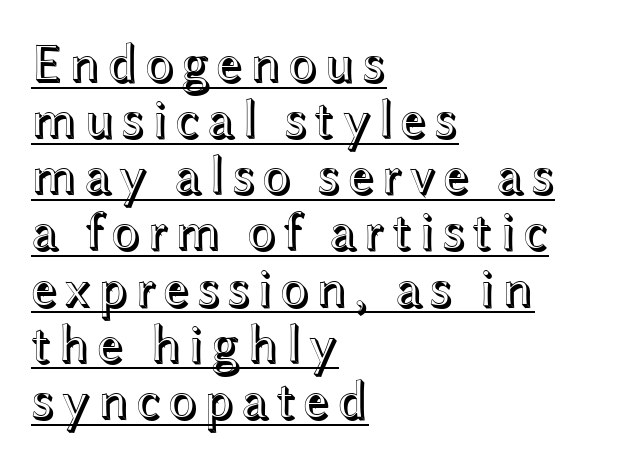
The image shows 54 px wide type, upright; set left-aligned, tight line spacing (1.04x), underlined; a medium x-height.
